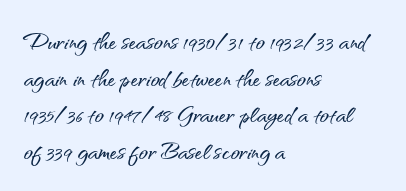
Does extra space separate the letters? No, they use regular spacing. Is the block centered? No — it sits flush against the left margin. Underlining? Definitely not there.
